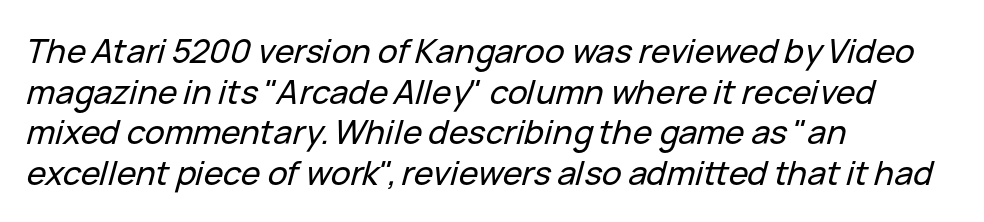
{"italic": "yes", "lean": "right", "slant_degrees": 15, "width": "normal", "stroke_contrast": "low", "x_height": "medium", "monospaced": "no", "underline": "no", "align": "left", "line_spacing_ratio": 1.23, "letter_spacing": "normal", "letter_spacing_em": 0.0, "glyph_px": 33}
